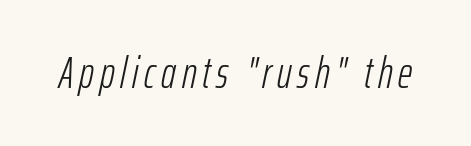
The image shows 44 px light, condensed type, italic (leaning right); set not underlined; low stroke contrast and a medium x-height.
